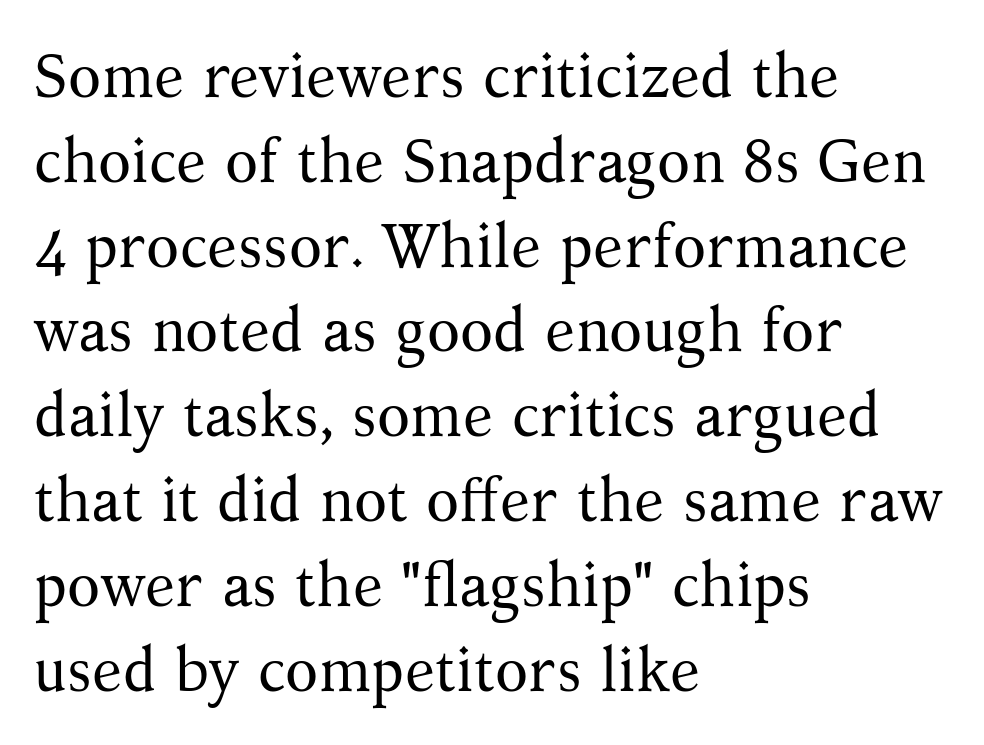
The setting favours the left margin, as ordinary paragraphs usually do. A typesetter would call this proportional, since set widths differ per character. Letterform terminals end in serifs throughout the passage. The vertical gap from one line to the next is medium. Is the letter spacing exaggerated? No — it looks like the ordinary default. Think standard paragraph weight, or any step lighter than that.
